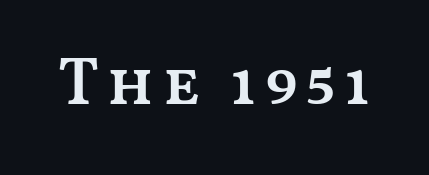
Q: Is the text bold? A: Semi-bold.
Q: Is the text italic (slanted)? A: No, it is upright.
Q: Is the text underlined? A: No.
Q: Width (condensed, normal, or wide)? A: Wide.
Q: Stroke contrast? A: Medium.
Q: x-height? A: Medium.
Q: Monospaced? A: No.
